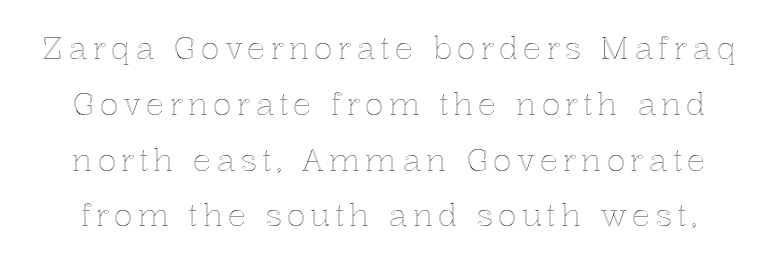
{"italic": "no", "width": "normal", "x_height": "medium", "monospaced": "no", "underline": "no", "line_spacing_ratio": 1.8, "glyph_px": 31}
